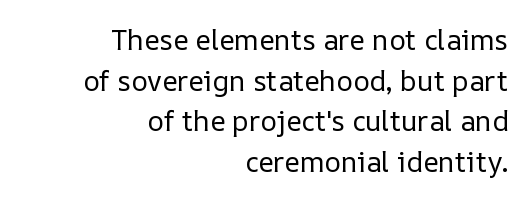
Q: Is the text bold? A: No.
Q: Is the text italic (slanted)? A: No, it is upright.
Q: Is the text underlined? A: No.
Q: How is the paragraph aligned? A: Right-aligned.
Q: Is the spacing between letters normal or unusually wide? A: Normal.
Q: Is the spacing between lines tight, normal or loose? A: Normal.
Q: Width (condensed, normal, or wide)? A: Normal.
Q: Stroke contrast? A: Low.
Q: x-height? A: Medium.
Q: Monospaced? A: No.
